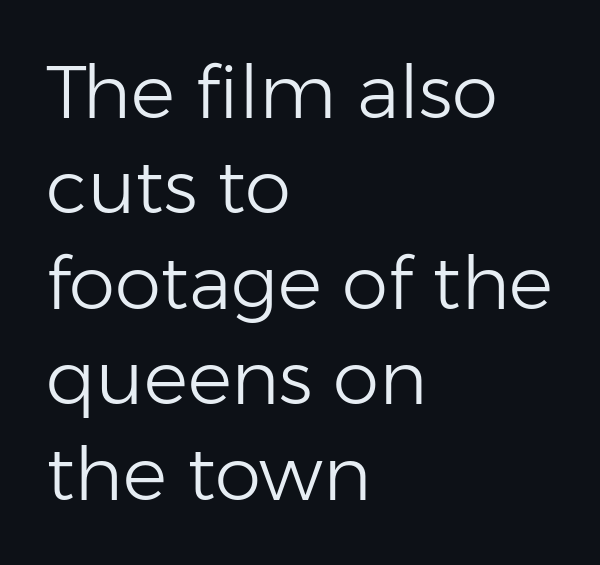
{"serif": "no", "italic": "no", "bold": "no", "weight": "light", "width": "normal", "stroke_contrast": "low", "x_height": "medium", "monospaced": "no", "underline": "no", "align": "left", "line_spacing": "normal", "line_spacing_ratio": 1.29, "letter_spacing": "normal", "letter_spacing_em": 0.0, "glyph_px": 74}
